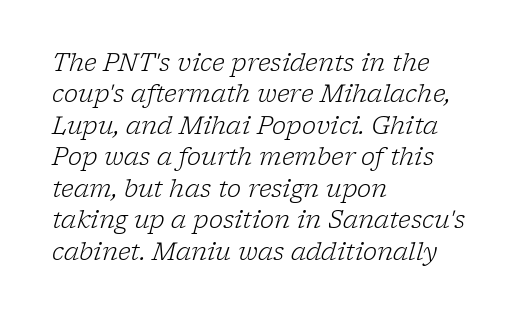
Q: Is the text bold? A: No.
Q: Is the text italic (slanted)? A: Yes, it leans right by about 17 degrees.
Q: Is the text underlined? A: No.
Q: How is the paragraph aligned? A: Left-aligned.
Q: Is the spacing between letters normal or unusually wide? A: Normal.
Q: Is the spacing between lines tight, normal or loose? A: Normal.
